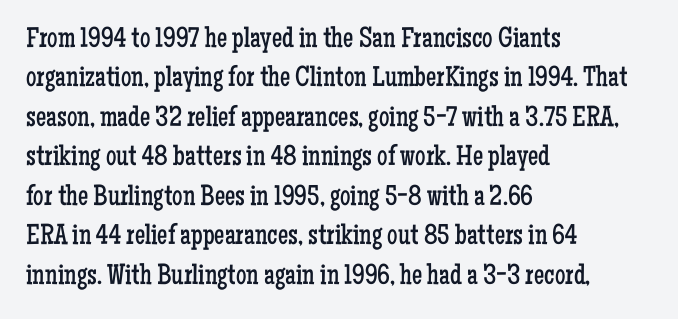
Q: Is the text bold? A: No.
Q: Is the text italic (slanted)? A: No, it is upright.
Q: Is the typeface a serif or a sans-serif typeface? A: Serif.
Q: Is the text underlined? A: No.
Q: How is the paragraph aligned? A: Left-aligned.
Q: Is the spacing between letters normal or unusually wide? A: Normal.
Q: Is the spacing between lines tight, normal or loose? A: Normal.
Q: Width (condensed, normal, or wide)? A: Condensed.
Q: Stroke contrast? A: Low.
Q: x-height? A: Medium.
Q: Monospaced? A: No.
